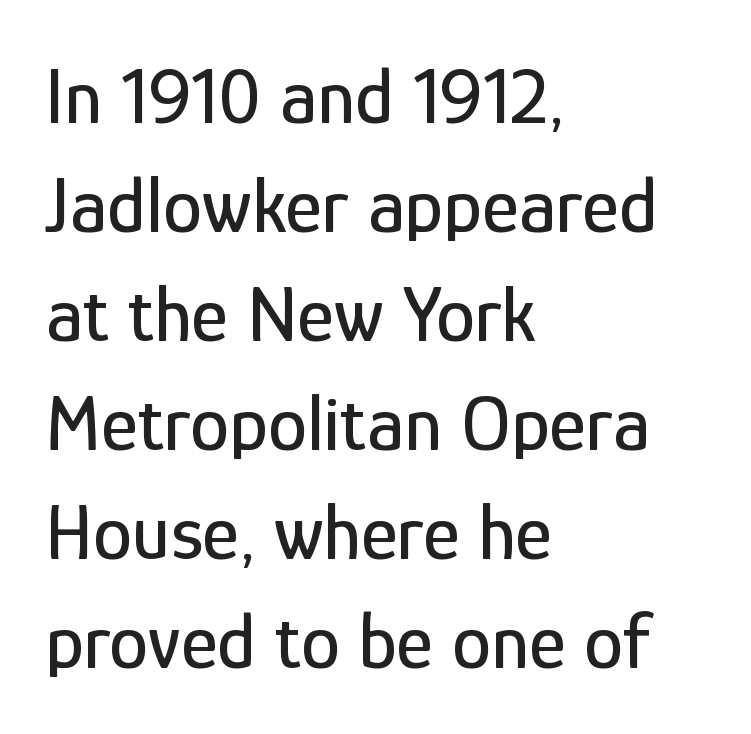
The image shows 79 px condensed sans-serif type, upright; set left-aligned, normal line spacing (1.38x), normal letter spacing, not underlined; low stroke contrast and a medium x-height.
